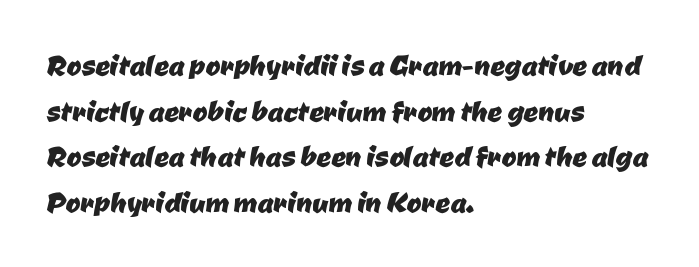
{"serif": "no", "width": "normal", "stroke_contrast": "low", "x_height": "medium", "monospaced": "no", "underline": "no", "align": "left", "line_spacing": "normal", "line_spacing_ratio": 1.27, "letter_spacing": "normal", "letter_spacing_em": 0.0, "glyph_px": 36}
